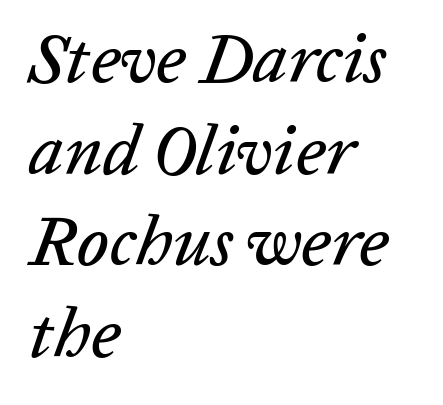
The image shows 70 px text type, italic (leaning right); set left-aligned, normal line spacing (1.31x), normal letter spacing, not underlined; low stroke contrast and a medium x-height.
